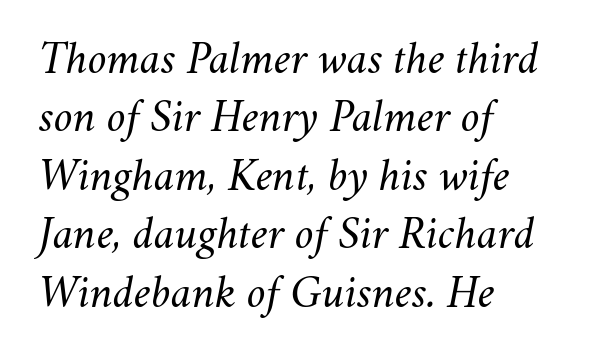
The image shows 46 px regular-weight type, italic (leaning right); set left-aligned, normal line spacing (1.27x), normal letter spacing, not underlined; medium stroke contrast and a small x-height.
